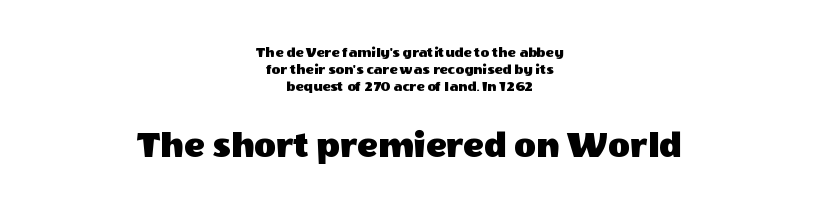
Q: Is the text italic (slanted)? A: No, it is upright.
Q: Is the typeface a serif or a sans-serif typeface? A: Sans-serif.
Q: Is the text underlined? A: No.
Q: How is the paragraph aligned? A: Centered.
Q: Is the spacing between letters normal or unusually wide? A: Normal.
Q: Is the spacing between lines tight, normal or loose? A: Tight.
Q: Which block of text is set in a larger size, the first (top) or the second (bottom)? A: The second (bottom) one.
Q: Width (condensed, normal, or wide)? A: Normal.
Q: x-height? A: Large.
Q: Monospaced? A: No.
